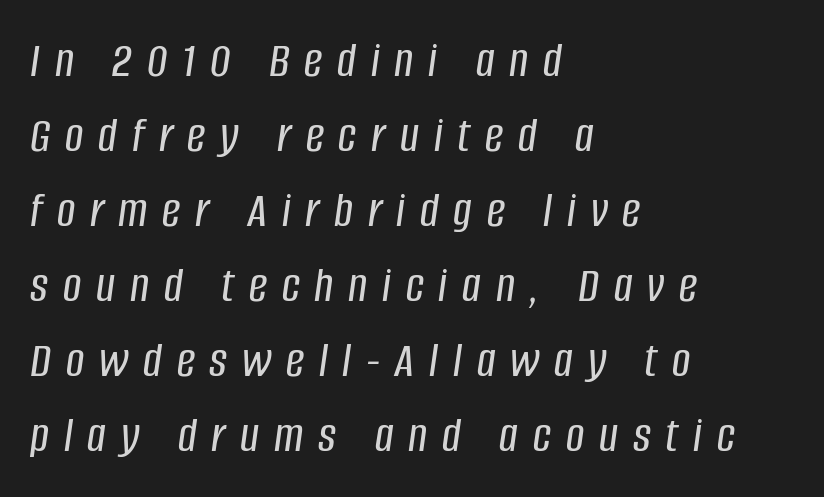
{"italic": "yes", "lean": "right", "slant_degrees": 8, "width": "condensed", "stroke_contrast": "low", "x_height": "large", "monospaced": "no", "underline": "no", "align": "left", "line_spacing": "normal", "line_spacing_ratio": 1.47, "letter_spacing": "wide", "letter_spacing_em": 0.29, "glyph_px": 51}
